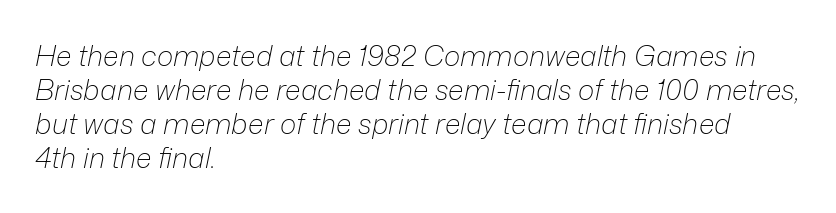
Here the designer chose a conventional face with non-uniform glyph widths. Characters follow at the spacing the type designer built in. One-word summary of the alignment: left. Nothing heavy about these letters — not bold at all. Observe the lean: these are italic letterforms. The gap between lines stays unmarked.
